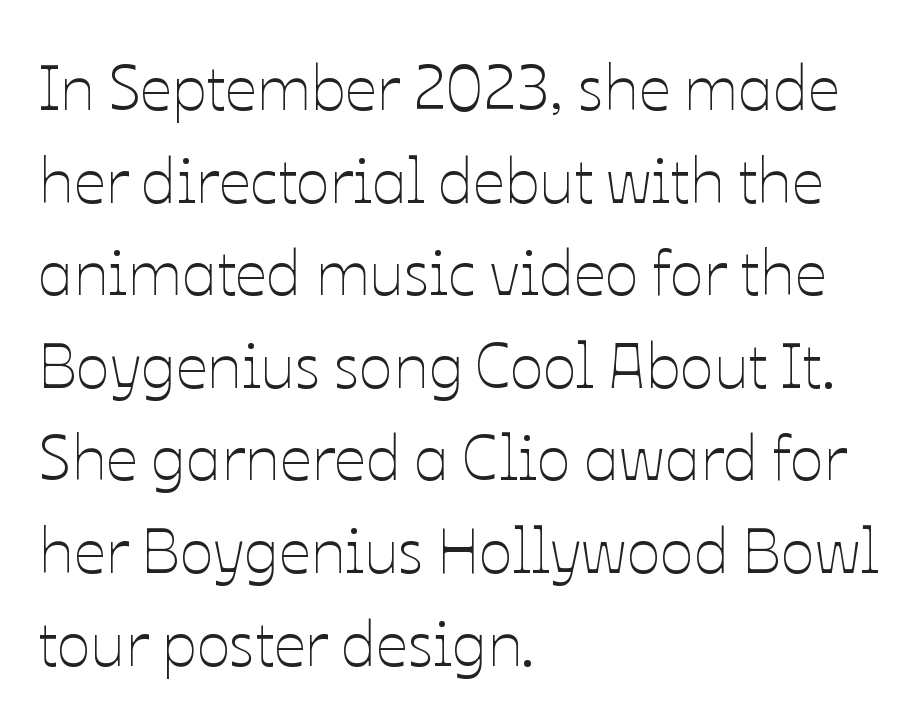
The image shows 63 px thin type, upright; set left-aligned, normal line spacing (1.47x), normal letter spacing, not underlined; low stroke contrast and a medium x-height.
